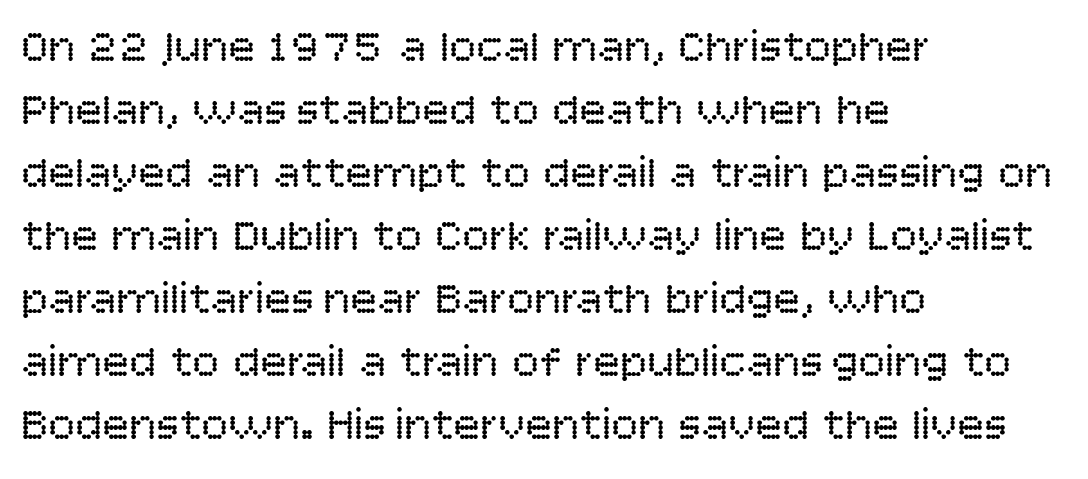
{"serif": "no", "italic": "no", "bold": "no", "weight": "regular", "width": "normal", "stroke_contrast": "low", "x_height": "large", "monospaced": "no", "underline": "no", "align": "left", "line_spacing": "normal", "line_spacing_ratio": 1.4, "letter_spacing": "normal", "letter_spacing_em": 0.0, "glyph_px": 45}
